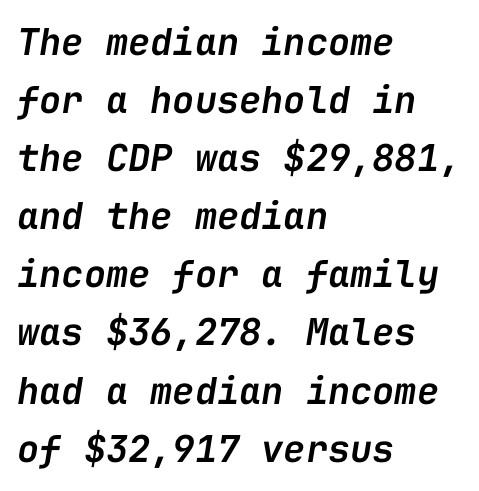
{"italic": "yes", "lean": "right", "slant_degrees": 9, "bold": "semi", "weight": "semibold", "width": "normal", "stroke_contrast": "low", "x_height": "medium", "monospaced": "yes", "underline": "no", "align": "left", "line_spacing": "normal", "line_spacing_ratio": 1.57, "letter_spacing": "normal", "letter_spacing_em": 0.0, "glyph_px": 37}
